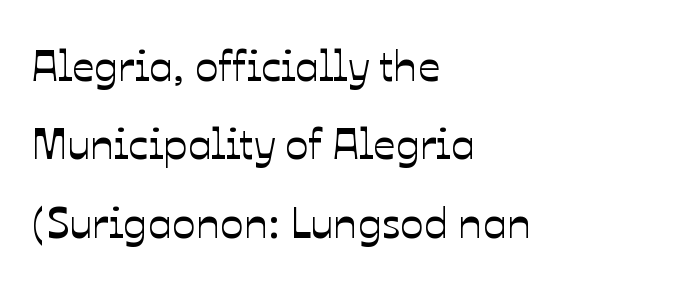
Does the lettering tilt? It doesn't — this is upright. Anything drawn beneath the words? Only blank space. You could not count columns in this text — the font is proportionally spaced. Compared with a centered layout, this one pins lines to the left instead. Compared with typical body copy, the letter spacing here is the same.
